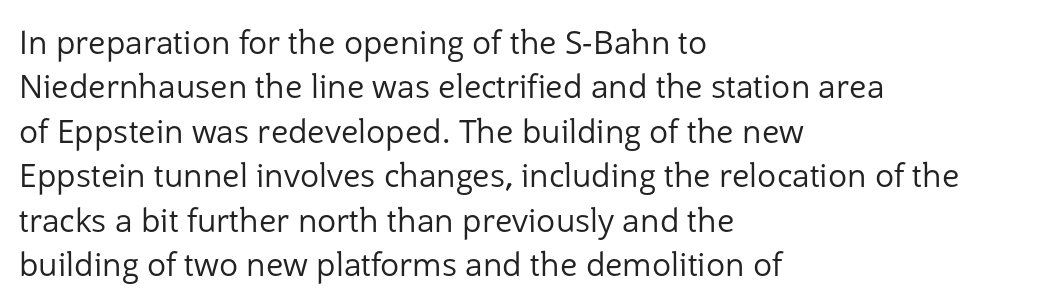
Q: Is the text bold? A: No.
Q: Is the text italic (slanted)? A: No, it is upright.
Q: Is the typeface a serif or a sans-serif typeface? A: Sans-serif.
Q: Is the text underlined? A: No.
Q: How is the paragraph aligned? A: Left-aligned.
Q: Is the spacing between letters normal or unusually wide? A: Normal.
Q: Is the spacing between lines tight, normal or loose? A: Normal.
Q: Width (condensed, normal, or wide)? A: Normal.
Q: Stroke contrast? A: Low.
Q: x-height? A: Medium.
Q: Monospaced? A: No.
